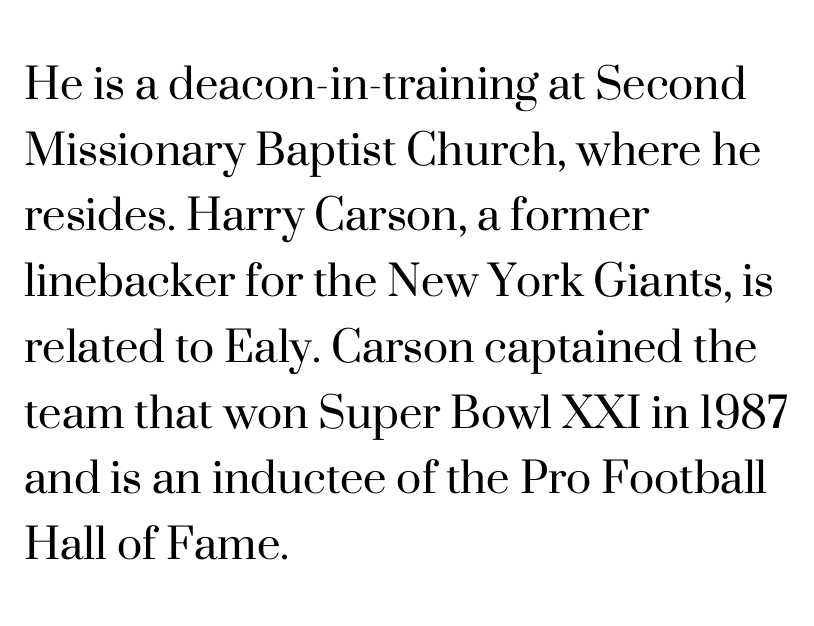
Q: Is the text bold? A: No.
Q: Is the text italic (slanted)? A: No, it is upright.
Q: Is the typeface a serif or a sans-serif typeface? A: Serif.
Q: Is the text underlined? A: No.
Q: How is the paragraph aligned? A: Left-aligned.
Q: Is the spacing between letters normal or unusually wide? A: Normal.
Q: Width (condensed, normal, or wide)? A: Normal.
Q: Stroke contrast? A: High.
Q: x-height? A: Small.
Q: Monospaced? A: No.
